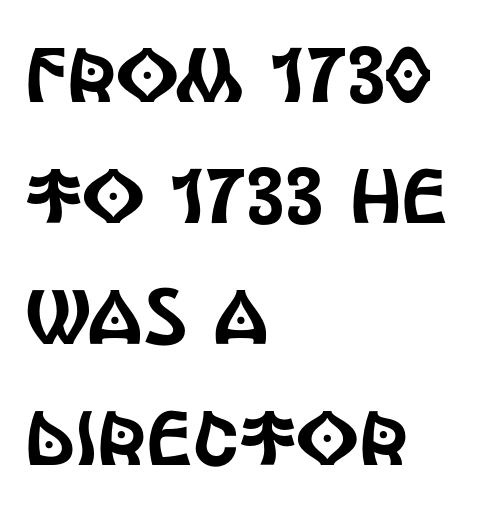
{"serif": "no", "italic": "no", "width": "condensed", "x_height": "large", "monospaced": "no", "underline": "no", "align": "left", "line_spacing": "normal", "line_spacing_ratio": 1.57, "letter_spacing": "normal", "letter_spacing_em": 0.0, "glyph_px": 77}
